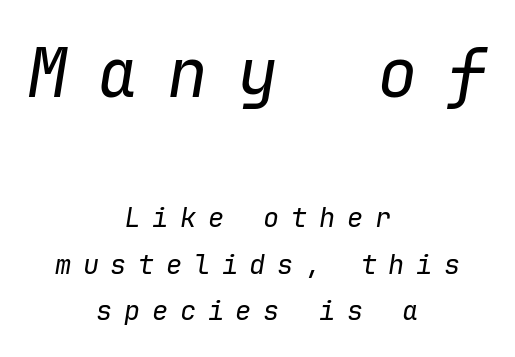
Q: Is the text bold? A: No.
Q: Is the text italic (slanted)? A: Yes, it leans right by about 9 degrees.
Q: Is the text underlined? A: No.
Q: How is the paragraph aligned? A: Centered.
Q: Is the spacing between letters normal or unusually wide? A: Unusually wide.
Q: Which block of text is set in a larger size, the first (top) or the second (bottom)? A: The first (top) one.
Q: Width (condensed, normal, or wide)? A: Normal.
Q: Stroke contrast? A: Low.
Q: x-height? A: Medium.
Q: Monospaced? A: Yes.
